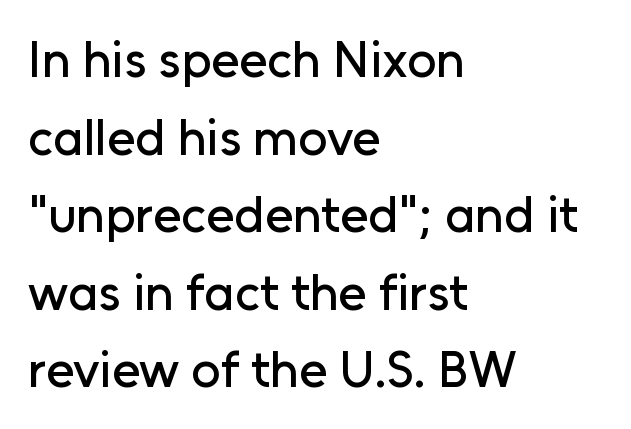
Q: Is the text italic (slanted)? A: No, it is upright.
Q: Is the typeface a serif or a sans-serif typeface? A: Sans-serif.
Q: Is the text underlined? A: No.
Q: How is the paragraph aligned? A: Left-aligned.
Q: Is the spacing between letters normal or unusually wide? A: Normal.
Q: Is the spacing between lines tight, normal or loose? A: Normal.
Q: Width (condensed, normal, or wide)? A: Normal.
Q: Stroke contrast? A: Low.
Q: x-height? A: Medium.
Q: Monospaced? A: No.
